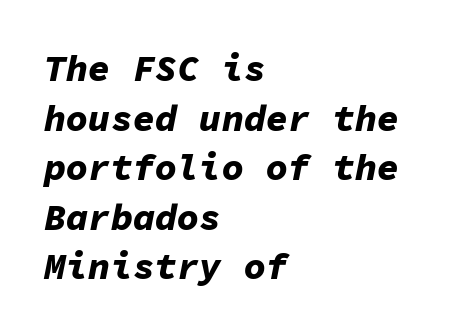
Q: Is the text bold? A: Yes.
Q: Is the text italic (slanted)? A: Yes, it leans right by about 11 degrees.
Q: Is the text underlined? A: No.
Q: How is the paragraph aligned? A: Left-aligned.
Q: Is the spacing between letters normal or unusually wide? A: Normal.
Q: Is the spacing between lines tight, normal or loose? A: Normal.
Q: Width (condensed, normal, or wide)? A: Normal.
Q: Stroke contrast? A: Low.
Q: x-height? A: Medium.
Q: Monospaced? A: Yes.
